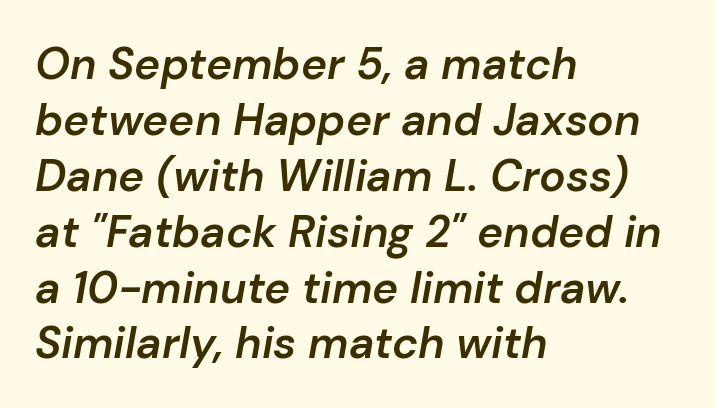
The image shows 44 px semibold type, italic (leaning right); set left-aligned, normal line spacing (1.27x), normal letter spacing, not underlined; low stroke contrast and a medium x-height.
